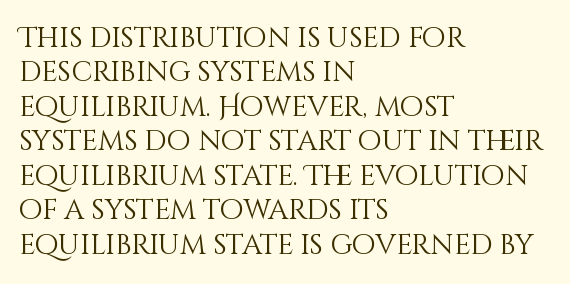
The letters stand upright; this is a roman face. Words appear dense and cohesive because spacing is normal. Descenders are the only things crossing below the line. These lines stack with their left ends in a neat column.
